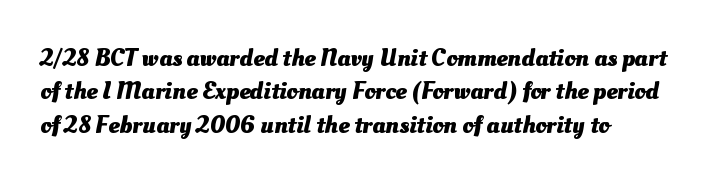
{"bold": "yes", "underline": "no", "line_spacing": "normal", "line_spacing_ratio": 1.34, "letter_spacing": "normal", "letter_spacing_em": 0.0, "glyph_px": 25}
